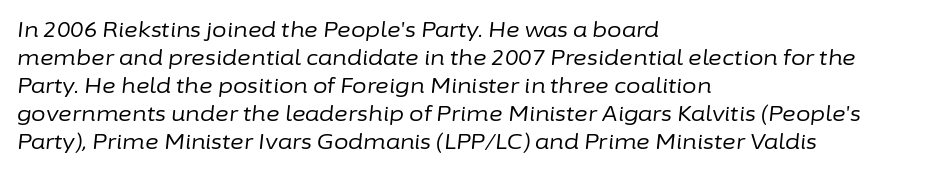
Q: Is the text bold? A: No.
Q: Is the text italic (slanted)? A: Yes, it leans right by about 6 degrees.
Q: Is the text underlined? A: No.
Q: How is the paragraph aligned? A: Left-aligned.
Q: Is the spacing between letters normal or unusually wide? A: Normal.
Q: Is the spacing between lines tight, normal or loose? A: Normal.
